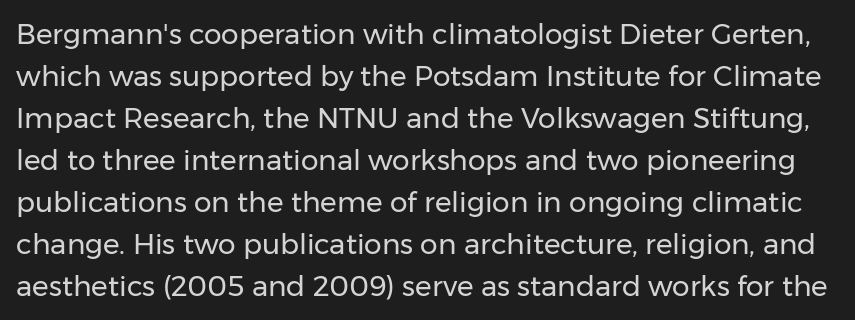
Q: Is the text bold? A: No.
Q: Is the text italic (slanted)? A: No, it is upright.
Q: Is the typeface a serif or a sans-serif typeface? A: Sans-serif.
Q: Is the text underlined? A: No.
Q: Is the spacing between letters normal or unusually wide? A: Normal.
Q: Is the spacing between lines tight, normal or loose? A: Normal.
Q: Width (condensed, normal, or wide)? A: Normal.
Q: Stroke contrast? A: Low.
Q: x-height? A: Medium.
Q: Monospaced? A: No.
